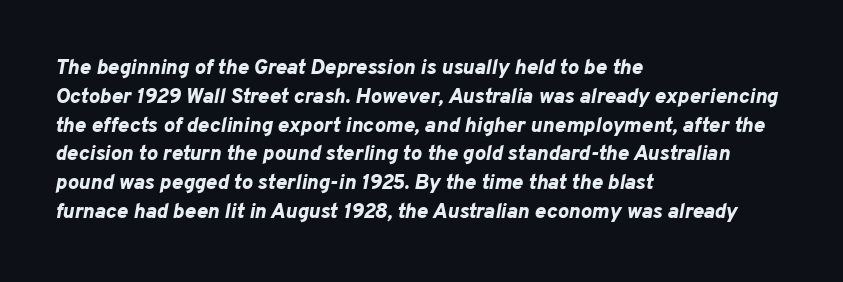
{"italic": "yes", "lean": "right", "slant_degrees": 10, "bold": "yes", "underline": "no", "align": "left", "line_spacing": "normal", "line_spacing_ratio": 1.37, "letter_spacing": "normal", "letter_spacing_em": 0.0, "glyph_px": 21}
